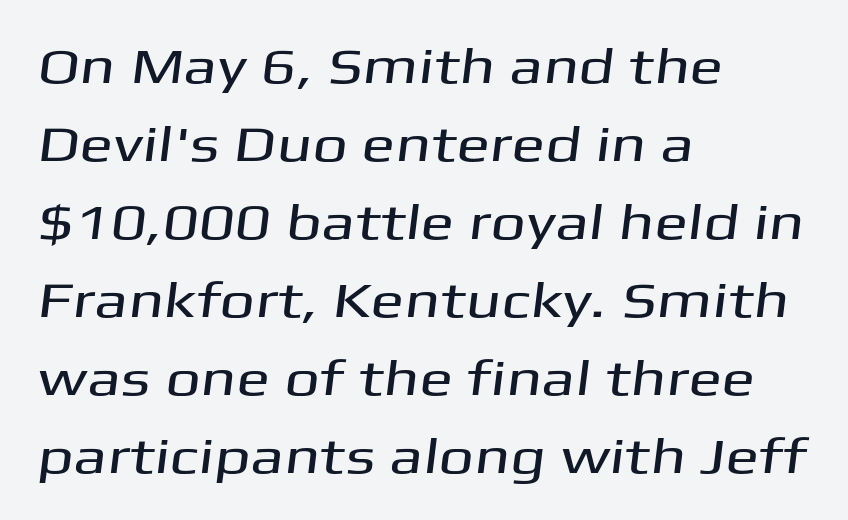
{"serif": "no", "width": "wide", "stroke_contrast": "medium", "x_height": "medium", "monospaced": "no", "underline": "no", "align": "left", "line_spacing": "normal", "line_spacing_ratio": 1.56, "letter_spacing": "normal", "letter_spacing_em": 0.0, "glyph_px": 50}
